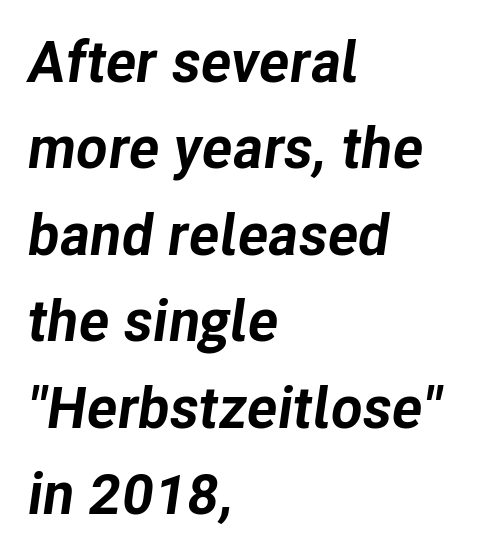
Character widths vary here, with narrow letters taking less room than wide ones. Check the space under the baseline: it is left empty. This rendering leaves character spacing at its baseline value. If you drew a line through each stem, it would be angled. As a designer I'd log this as weight 700, bold. Line spacing here is normal.
